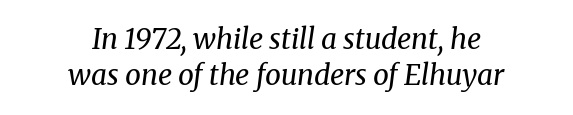
{"serif": "yes", "italic": "yes", "lean": "right", "slant_degrees": 8, "bold": "no", "weight": "regular", "width": "normal", "stroke_contrast": "medium", "x_height": "medium", "monospaced": "no", "underline": "no", "align": "center", "line_spacing": "normal", "line_spacing_ratio": 1.3, "letter_spacing": "normal", "letter_spacing_em": 0.0, "glyph_px": 28}
